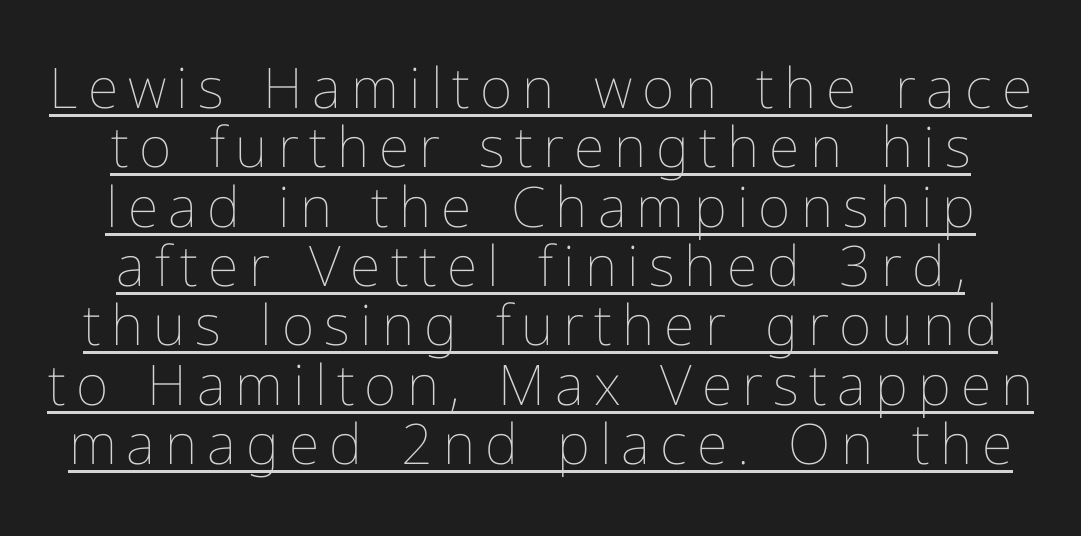
This sample uses an upright cut, with every glyph sitting square on the baseline. A continuous stroke trails under the words, as in a hyperlink. Successive baselines arrive quickly, one right under another. Looks like regular typesetting: each glyph gets only the width it needs. A light-to-regular cut is what we see here.
